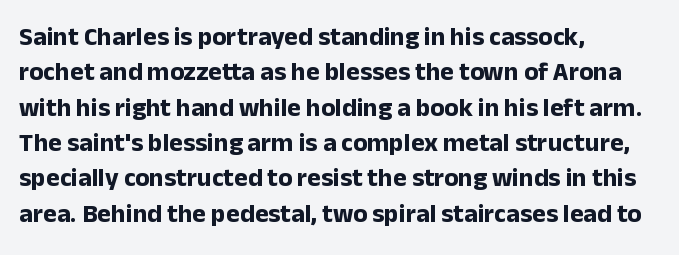
The image shows 26 px bold type, upright; set left-aligned, normal line spacing (1.36x), normal letter spacing, not underlined.
